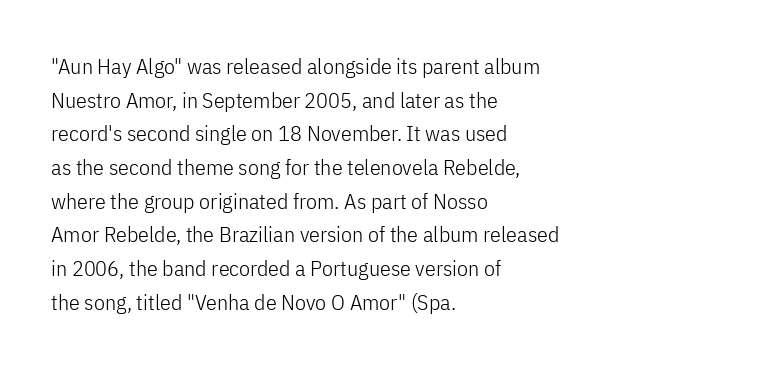
The image shows 22 px text type, upright; set left-aligned, normal line spacing (1.53x), normal letter spacing, not underlined.
